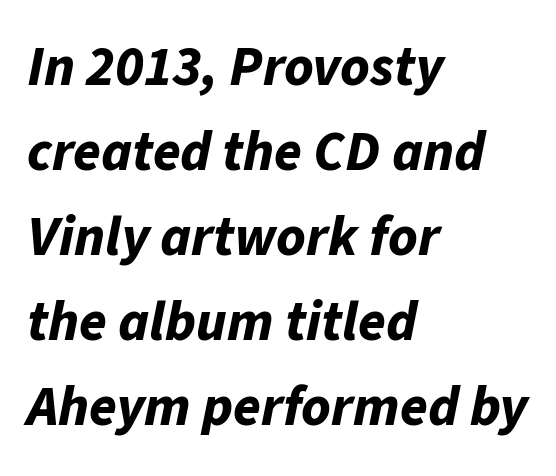
Here the glyphs are tracked normally, forming tight word shapes. Summary of weight: heavy, a full bold. Note the varied advance widths — an 'i' is clearly narrower than an 'm'. Underlining? Definitely not there. If you drew a ruler down the left edge, every line would touch it. Tall strokes in this sample are angled rather than plumb.
